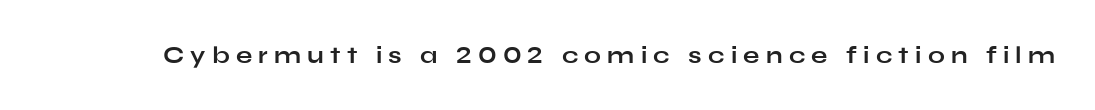
Notice how thick the strokes are: this is what a full bold looks like. The typography opts for an upright posture over an oblique one. Someone cranked the tracking dial way up on this one. The gap between lines stays unmarked.
